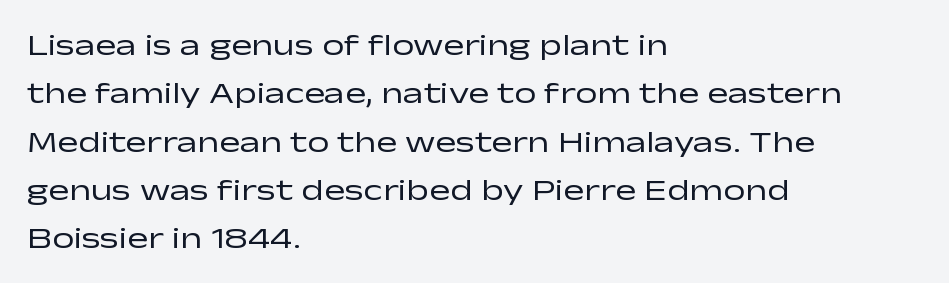
Q: Is the text bold? A: No.
Q: Is the text italic (slanted)? A: No, it is upright.
Q: Is the typeface a serif or a sans-serif typeface? A: Sans-serif.
Q: Is the text underlined? A: No.
Q: How is the paragraph aligned? A: Left-aligned.
Q: Is the spacing between letters normal or unusually wide? A: Normal.
Q: Is the spacing between lines tight, normal or loose? A: Normal.
Q: Width (condensed, normal, or wide)? A: Wide.
Q: Stroke contrast? A: Low.
Q: x-height? A: Medium.
Q: Monospaced? A: No.
